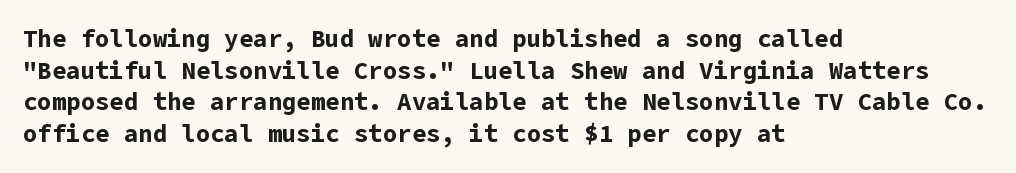
{"italic": "no", "bold": "yes", "underline": "no", "align": "left", "line_spacing": "normal", "line_spacing_ratio": 1.32, "letter_spacing": "normal", "letter_spacing_em": 0.0, "glyph_px": 24}
